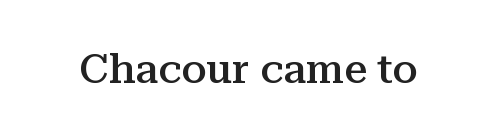
The face used here is rendered with its standard letterfit. Ordinary non-slanted type is in use. Slightly chunky letters — semibold, I'd say, not full bold. The font family rendered here belongs to the serif group.
